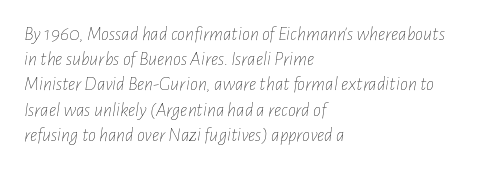
The image shows 20 px text type, italic (leaning right); set left-aligned, normal line spacing (1.26x), normal letter spacing, not underlined.
